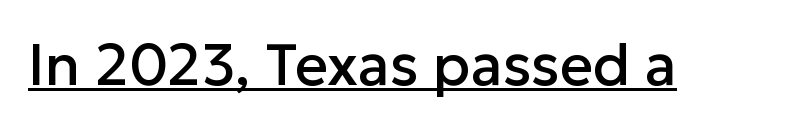
Tracking value appears to be zero — textbook default spacing. This rendering features underlined lettering. No feet cap the strokes, marking this as sans-serif type. This is roman type, the default non-slanted kind. These lines are rendered in a variable-pitch font.
